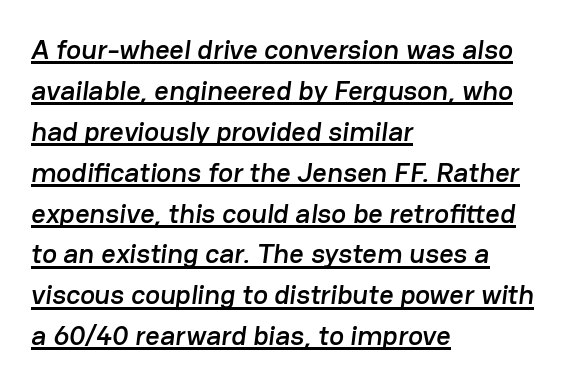
Q: Is the typeface a serif or a sans-serif typeface? A: Sans-serif.
Q: Is the text underlined? A: Yes.
Q: How is the paragraph aligned? A: Left-aligned.
Q: Is the spacing between letters normal or unusually wide? A: Normal.
Q: Is the spacing between lines tight, normal or loose? A: Normal.
Q: Width (condensed, normal, or wide)? A: Normal.
Q: Stroke contrast? A: Low.
Q: x-height? A: Medium.
Q: Monospaced? A: No.
